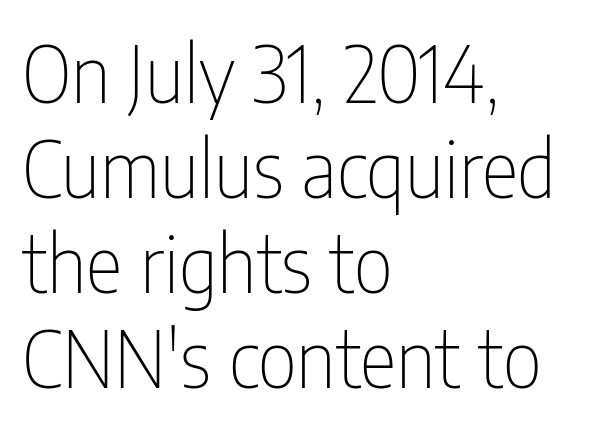
Q: Is the text bold? A: No.
Q: Is the text italic (slanted)? A: No, it is upright.
Q: Is the typeface a serif or a sans-serif typeface? A: Sans-serif.
Q: Is the text underlined? A: No.
Q: How is the paragraph aligned? A: Left-aligned.
Q: Is the spacing between letters normal or unusually wide? A: Normal.
Q: Width (condensed, normal, or wide)? A: Condensed.
Q: Stroke contrast? A: Low.
Q: x-height? A: Medium.
Q: Monospaced? A: No.
